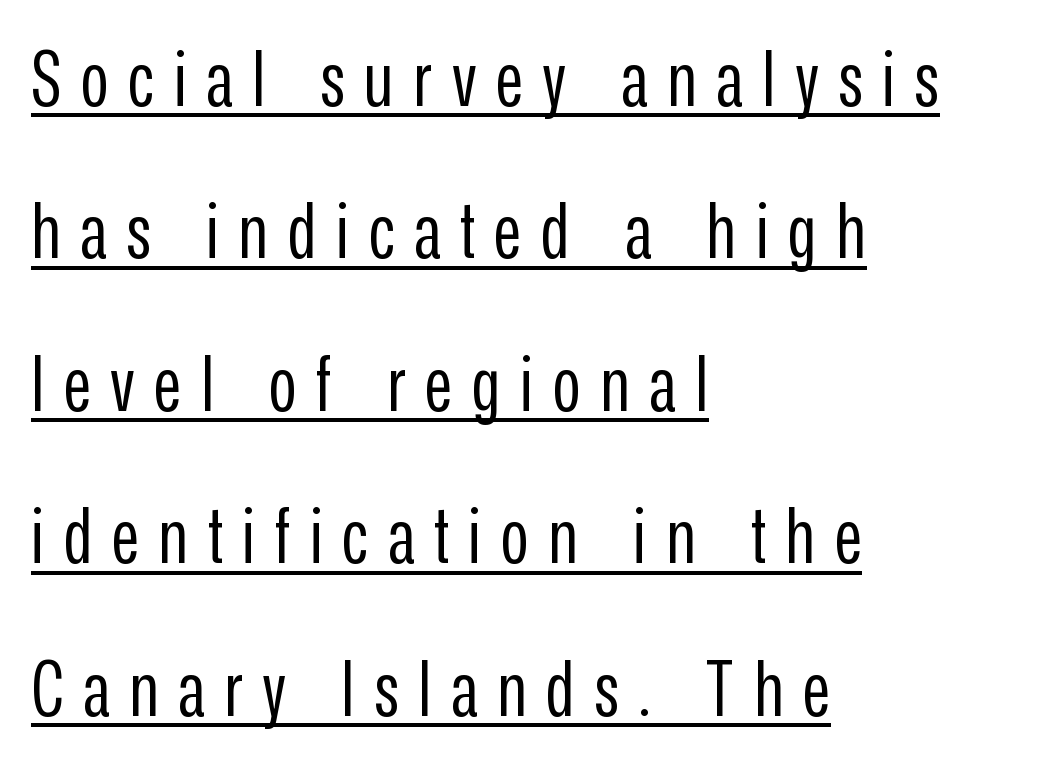
Q: Is the text bold? A: No.
Q: Is the text italic (slanted)? A: No, it is upright.
Q: Is the typeface a serif or a sans-serif typeface? A: Sans-serif.
Q: Is the text underlined? A: Yes.
Q: How is the paragraph aligned? A: Left-aligned.
Q: Is the spacing between letters normal or unusually wide? A: Unusually wide.
Q: Is the spacing between lines tight, normal or loose? A: Loose.
Q: Width (condensed, normal, or wide)? A: Condensed.
Q: Stroke contrast? A: Low.
Q: x-height? A: Medium.
Q: Monospaced? A: No.
